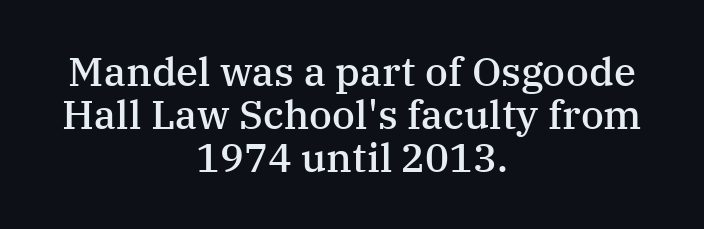
The image shows 40 px semibold serif type, upright; set centered, tight line spacing (1.08x), normal letter spacing, not underlined; medium stroke contrast and a medium x-height.
